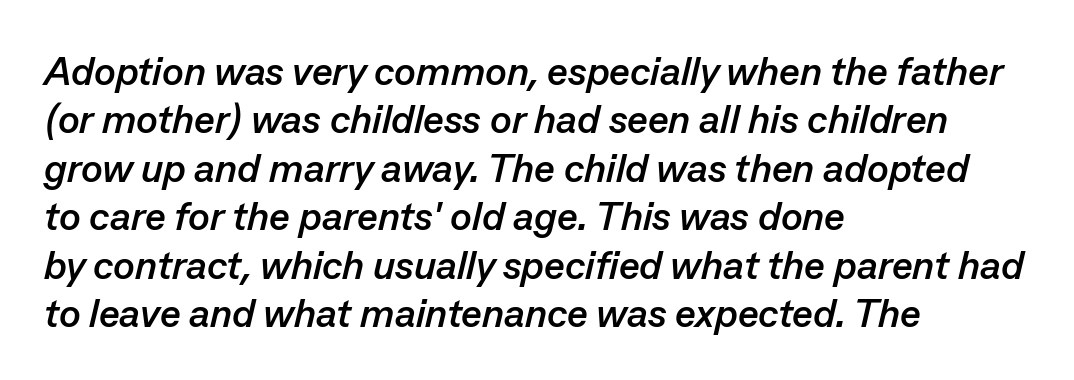
Q: Is the text bold? A: Yes.
Q: Is the text italic (slanted)? A: Yes, it leans right by about 13 degrees.
Q: Is the text underlined? A: No.
Q: How is the paragraph aligned? A: Left-aligned.
Q: Is the spacing between letters normal or unusually wide? A: Normal.
Q: Width (condensed, normal, or wide)? A: Normal.
Q: Stroke contrast? A: Low.
Q: x-height? A: Medium.
Q: Monospaced? A: No.
